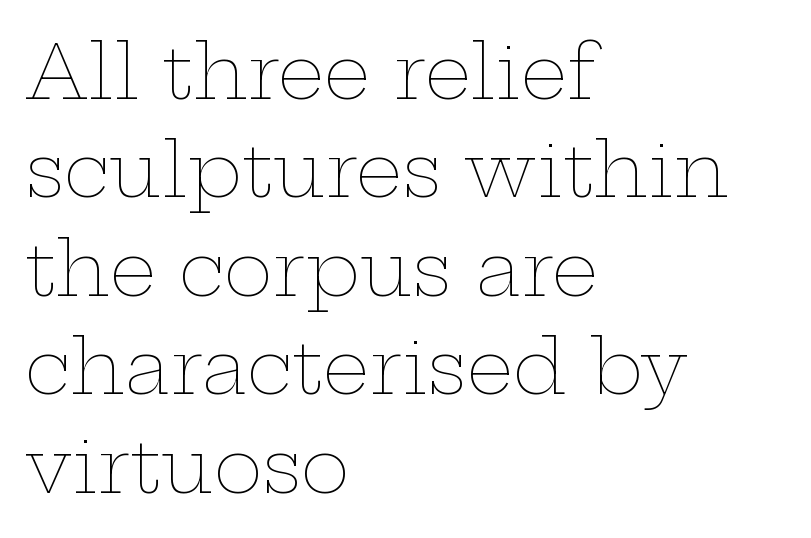
{"italic": "no", "bold": "no", "weight": "thin", "width": "wide", "stroke_contrast": "low", "x_height": "medium", "monospaced": "no", "underline": "no", "align": "left", "line_spacing": "normal", "line_spacing_ratio": 1.33, "letter_spacing": "normal", "letter_spacing_em": 0.0, "glyph_px": 74}
